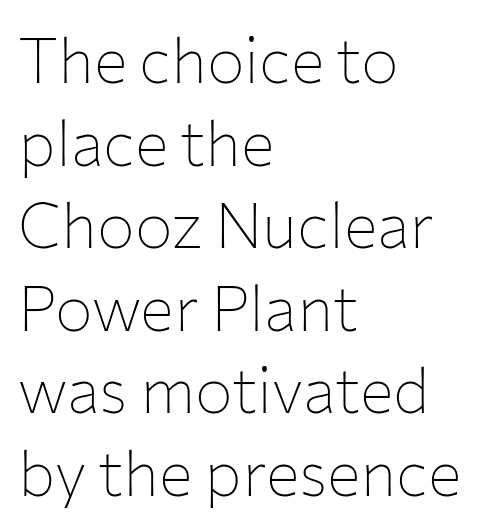
{"serif": "no", "italic": "no", "bold": "no", "weight": "thin", "width": "normal", "stroke_contrast": "low", "x_height": "medium", "monospaced": "no", "underline": "no", "align": "left", "line_spacing": "normal", "line_spacing_ratio": 1.31, "letter_spacing": "normal", "letter_spacing_em": 0.0, "glyph_px": 63}
